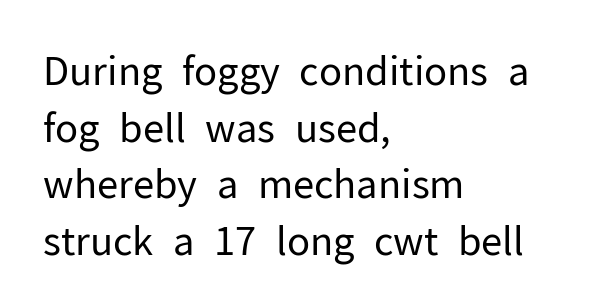
Q: Is the text bold? A: No.
Q: Is the text italic (slanted)? A: No, it is upright.
Q: Is the typeface a serif or a sans-serif typeface? A: Sans-serif.
Q: Is the text underlined? A: No.
Q: How is the paragraph aligned? A: Left-aligned.
Q: Is the spacing between letters normal or unusually wide? A: Normal.
Q: Is the spacing between lines tight, normal or loose? A: Normal.
Q: Width (condensed, normal, or wide)? A: Normal.
Q: Stroke contrast? A: Low.
Q: x-height? A: Medium.
Q: Monospaced? A: No.
